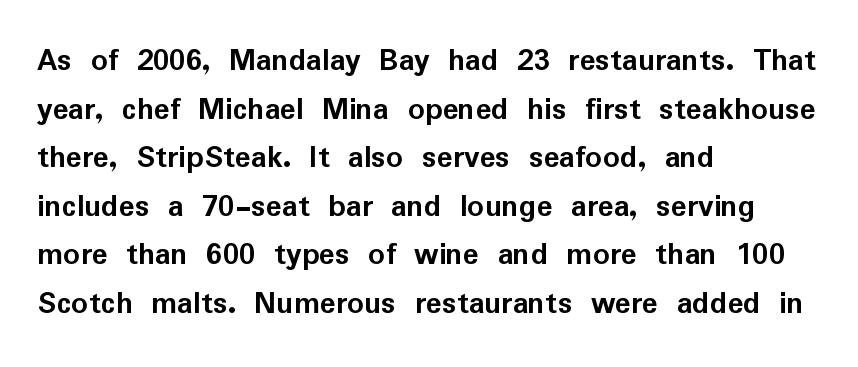
{"serif": "no", "italic": "no", "bold": "yes", "weight": "semibold", "width": "normal", "stroke_contrast": "low", "x_height": "medium", "monospaced": "no", "underline": "no", "align": "left", "line_spacing": "normal", "line_spacing_ratio": 1.47, "letter_spacing": "normal", "letter_spacing_em": 0.0, "glyph_px": 33}
